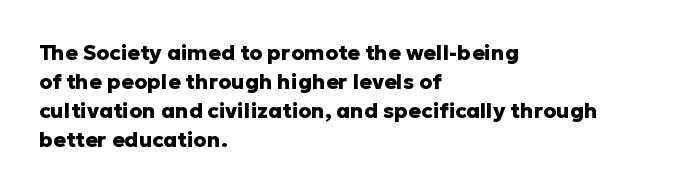
{"italic": "no", "bold": "yes", "underline": "no", "align": "left", "line_spacing": "normal", "line_spacing_ratio": 1.38, "letter_spacing": "normal", "letter_spacing_em": 0.0, "glyph_px": 21}
